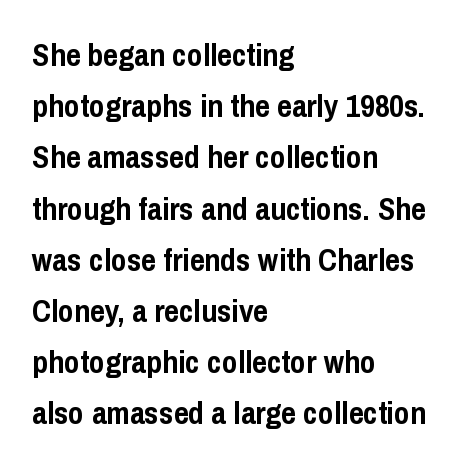
The image shows 32 px semibold, condensed sans-serif type, upright; set left-aligned, normal line spacing (1.6x), normal letter spacing, not underlined; low stroke contrast and a medium x-height.
